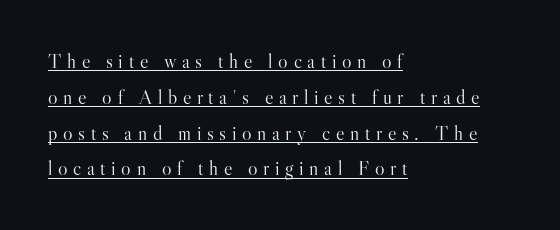
The letters are spread apart with noticeably loose tracking. Is the type heavy? It reads as light-to-regular instead. The typography opts for an upright posture over an oblique one. Which margin do the lines hug? The left one — the right edge is uneven. Underlining? Definitely there.
